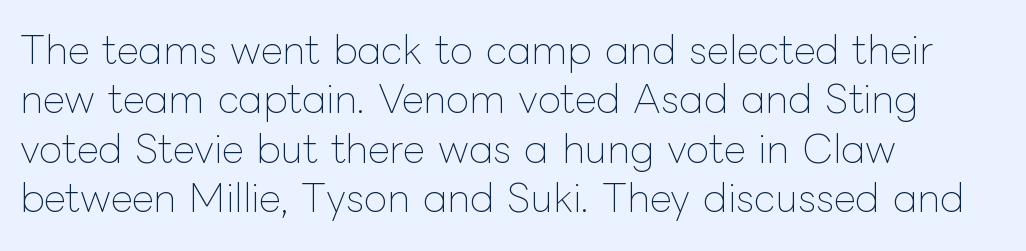
{"italic": "no", "bold": "no", "weight": "thin", "width": "normal", "stroke_contrast": "low", "x_height": "medium", "monospaced": "no", "underline": "no", "align": "left", "line_spacing": "normal", "line_spacing_ratio": 1.3, "letter_spacing": "normal", "letter_spacing_em": 0.0, "glyph_px": 38}
